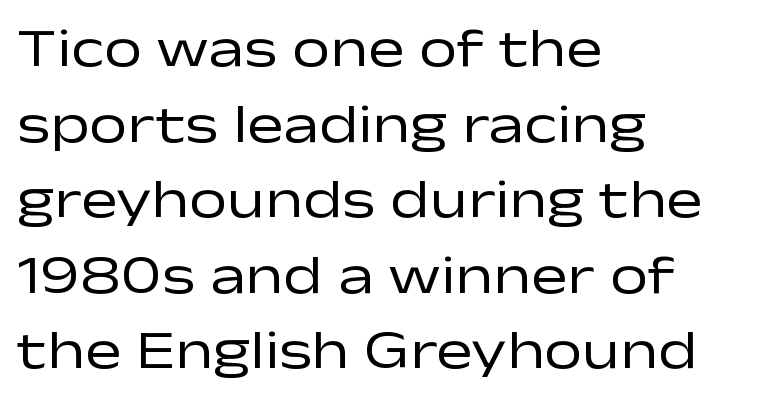
The image shows 54 px regular-weight, wide sans-serif type, upright; set left-aligned, normal line spacing (1.4x), normal letter spacing, not underlined; low stroke contrast and a medium x-height.
